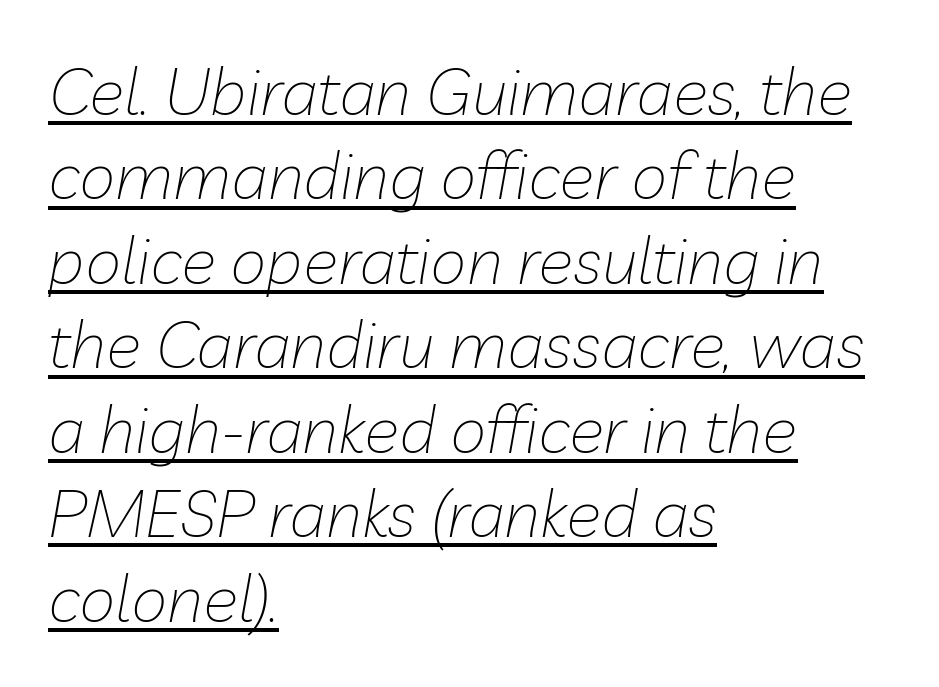
Has an underline been added? It has. The passage shown is typed in a proportional face where columns would drift. The face used here has a pronounced slope to its letters. Each stroke keeps to a modest, everyday thickness or less. Regular leading.
